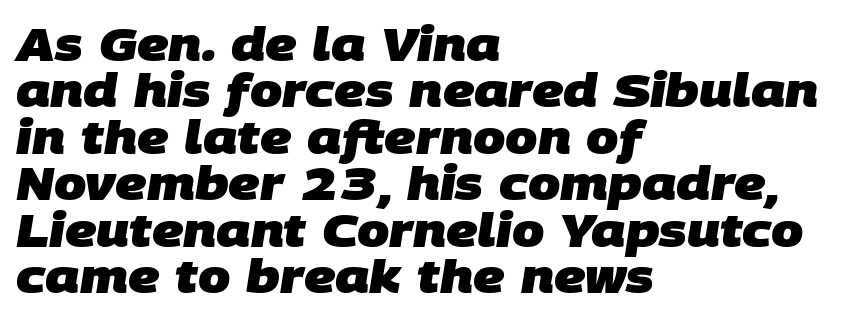
The ragged edge is on the right, which tells us the setting is flush left. The passage shown is typed in a proportional face where columns would drift. Very little white space separates one row of letters from the next. What kind of face is this? One without serifs — a sans.
